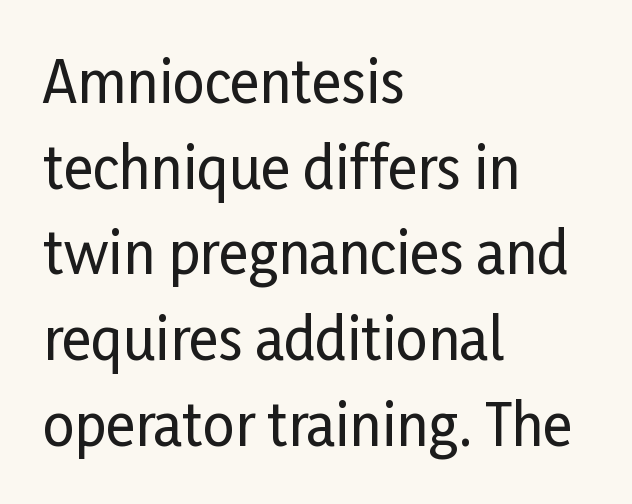
{"serif": "no", "italic": "no", "width": "condensed", "stroke_contrast": "low", "x_height": "medium", "monospaced": "no", "underline": "no", "align": "left", "line_spacing": "normal", "line_spacing_ratio": 1.53, "letter_spacing": "normal", "letter_spacing_em": 0.0, "glyph_px": 56}
